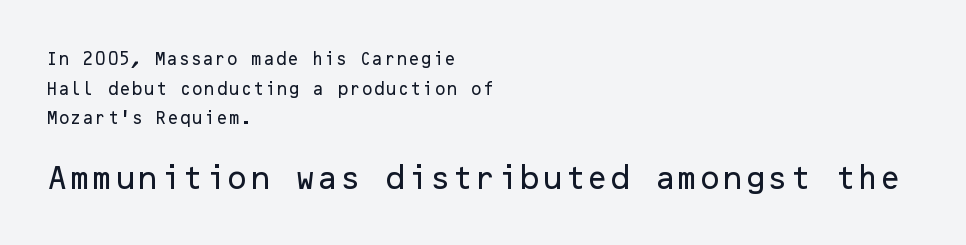
Q: Is the text italic (slanted)? A: No, it is upright.
Q: Is the text underlined? A: No.
Q: How is the paragraph aligned? A: Left-aligned.
Q: Is the spacing between letters normal or unusually wide? A: Normal.
Q: Is the spacing between lines tight, normal or loose? A: Loose.
Q: Which block of text is set in a larger size, the first (top) or the second (bottom)? A: The second (bottom) one.
